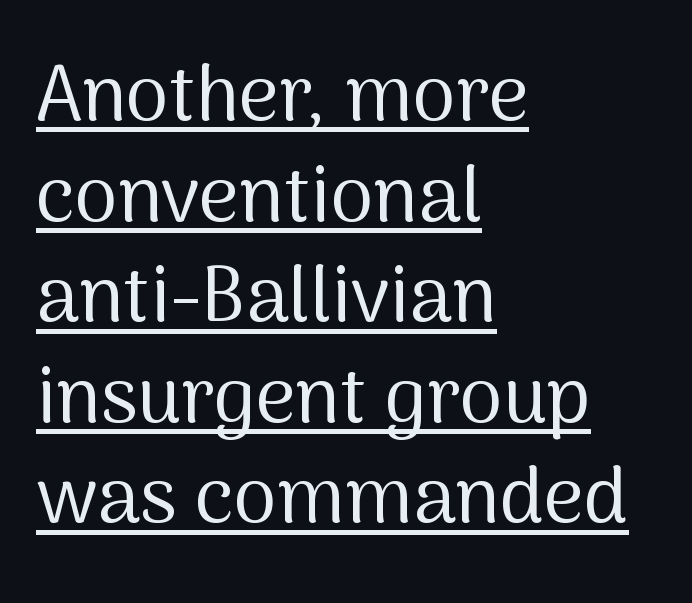
{"serif": "no", "italic": "no", "bold": "no", "weight": "regular", "width": "normal", "stroke_contrast": "medium", "x_height": "medium", "monospaced": "no", "underline": "yes", "align": "left", "line_spacing": "normal", "line_spacing_ratio": 1.29, "letter_spacing": "normal", "letter_spacing_em": 0.0, "glyph_px": 78}
